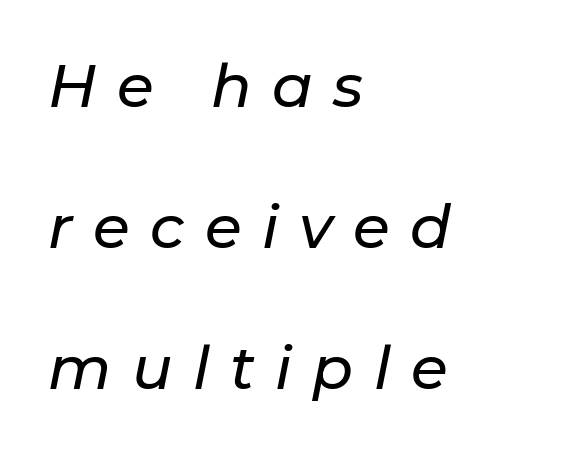
Q: Is the text italic (slanted)? A: Yes, it leans right by about 11 degrees.
Q: Is the text underlined? A: No.
Q: How is the paragraph aligned? A: Left-aligned.
Q: Is the spacing between letters normal or unusually wide? A: Unusually wide.
Q: Is the spacing between lines tight, normal or loose? A: Loose.
Q: Width (condensed, normal, or wide)? A: Normal.
Q: Stroke contrast? A: Low.
Q: x-height? A: Medium.
Q: Monospaced? A: No.
